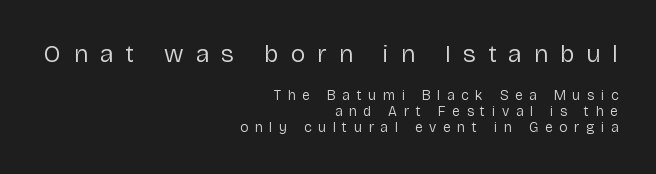
Q: Is the text bold? A: No.
Q: Is the text italic (slanted)? A: No, it is upright.
Q: Is the text underlined? A: No.
Q: How is the paragraph aligned? A: Right-aligned.
Q: Is the spacing between letters normal or unusually wide? A: Unusually wide.
Q: Is the spacing between lines tight, normal or loose? A: Tight.
Q: Which block of text is set in a larger size, the first (top) or the second (bottom)? A: The first (top) one.
